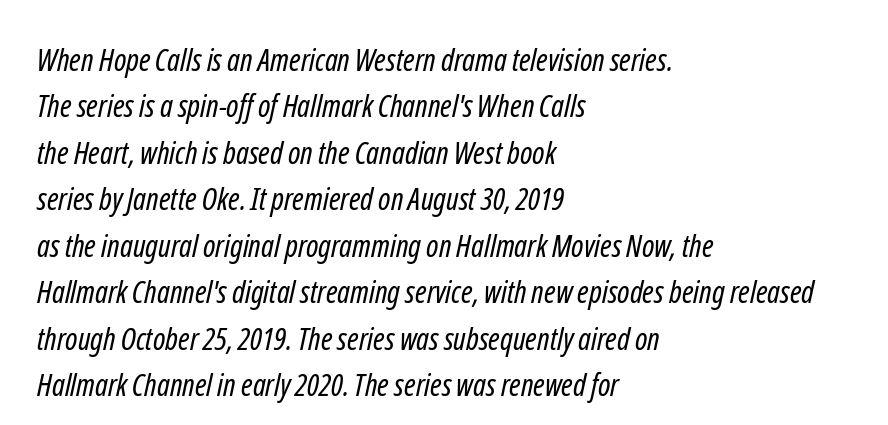
{"serif": "no", "bold": "no", "weight": "regular", "width": "condensed", "stroke_contrast": "low", "x_height": "medium", "monospaced": "no", "underline": "no", "align": "left", "line_spacing": "normal", "line_spacing_ratio": 1.5, "letter_spacing": "normal", "letter_spacing_em": 0.0, "glyph_px": 31}
